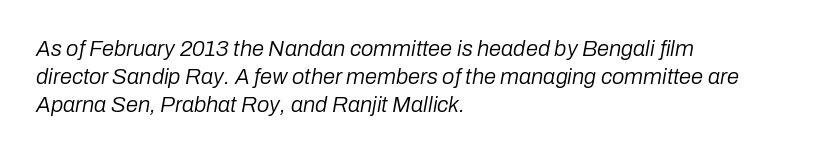
The image shows 22 px text type, italic (leaning right); set left-aligned, normal line spacing (1.27x), normal letter spacing, not underlined.
